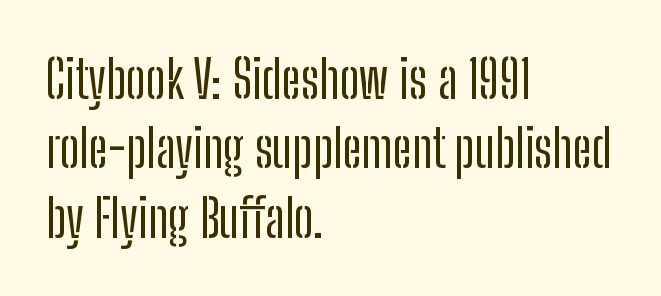
Q: Is the text italic (slanted)? A: No, it is upright.
Q: Is the typeface a serif or a sans-serif typeface? A: Sans-serif.
Q: Is the text underlined? A: No.
Q: How is the paragraph aligned? A: Left-aligned.
Q: Is the spacing between letters normal or unusually wide? A: Normal.
Q: Is the spacing between lines tight, normal or loose? A: Normal.
Q: Width (condensed, normal, or wide)? A: Condensed.
Q: Stroke contrast? A: Low.
Q: x-height? A: Medium.
Q: Monospaced? A: No.
